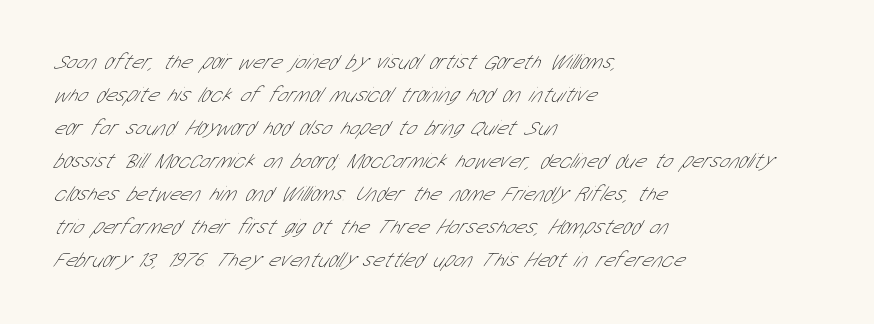
Q: Is the text bold? A: No.
Q: Is the text underlined? A: No.
Q: How is the paragraph aligned? A: Left-aligned.
Q: Is the spacing between letters normal or unusually wide? A: Normal.
Q: Is the spacing between lines tight, normal or loose? A: Normal.
